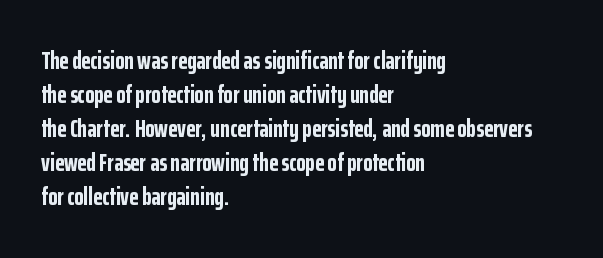
{"italic": "no", "bold": "yes", "underline": "no", "align": "left", "line_spacing": "normal", "line_spacing_ratio": 1.42, "letter_spacing": "normal", "letter_spacing_em": 0.0, "glyph_px": 24}
